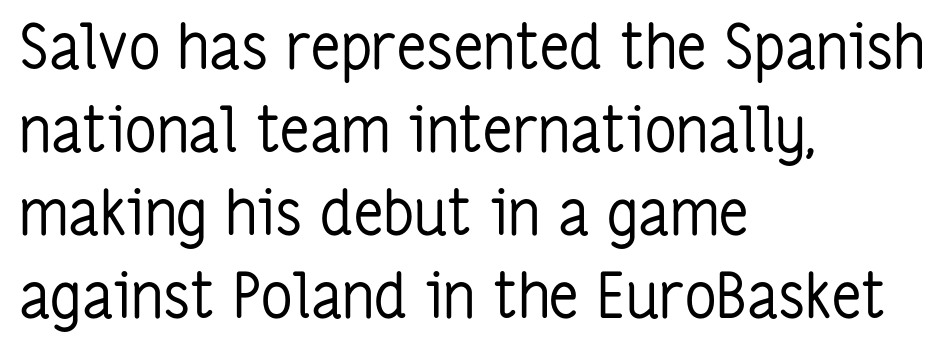
Q: Is the text bold? A: No.
Q: Is the text italic (slanted)? A: No, it is upright.
Q: Is the typeface a serif or a sans-serif typeface? A: Sans-serif.
Q: Is the text underlined? A: No.
Q: How is the paragraph aligned? A: Left-aligned.
Q: Is the spacing between letters normal or unusually wide? A: Normal.
Q: Is the spacing between lines tight, normal or loose? A: Normal.
Q: Width (condensed, normal, or wide)? A: Condensed.
Q: Stroke contrast? A: Low.
Q: x-height? A: Medium.
Q: Monospaced? A: No.
